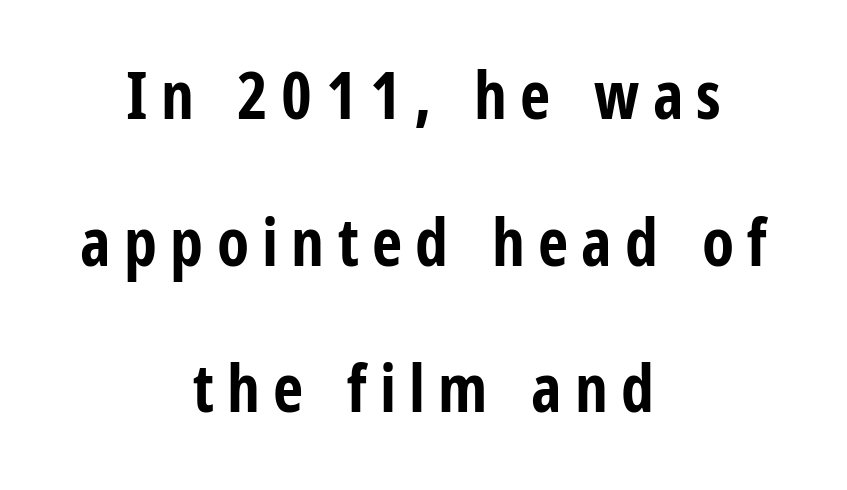
Q: Is the text bold? A: Yes.
Q: Is the text italic (slanted)? A: No, it is upright.
Q: Is the typeface a serif or a sans-serif typeface? A: Sans-serif.
Q: Is the text underlined? A: No.
Q: How is the paragraph aligned? A: Centered.
Q: Is the spacing between letters normal or unusually wide? A: Unusually wide.
Q: Is the spacing between lines tight, normal or loose? A: Loose.
Q: Width (condensed, normal, or wide)? A: Condensed.
Q: Stroke contrast? A: Low.
Q: x-height? A: Medium.
Q: Monospaced? A: No.
